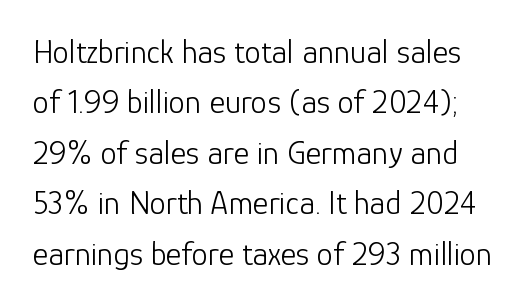
Q: Is the text bold? A: No.
Q: Is the text italic (slanted)? A: No, it is upright.
Q: Is the typeface a serif or a sans-serif typeface? A: Sans-serif.
Q: Is the text underlined? A: No.
Q: Is the spacing between letters normal or unusually wide? A: Normal.
Q: Is the spacing between lines tight, normal or loose? A: Normal.
Q: Width (condensed, normal, or wide)? A: Normal.
Q: Stroke contrast? A: Low.
Q: x-height? A: Medium.
Q: Monospaced? A: No.
